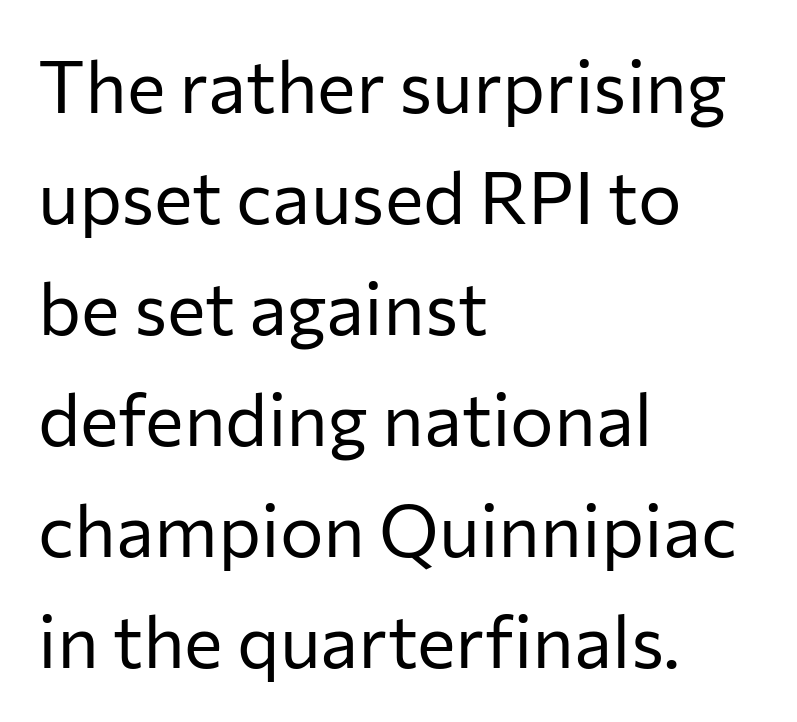
{"serif": "no", "italic": "no", "bold": "no", "weight": "regular", "width": "normal", "stroke_contrast": "low", "x_height": "medium", "monospaced": "no", "underline": "no", "align": "left", "line_spacing": "normal", "line_spacing_ratio": 1.52, "letter_spacing": "normal", "letter_spacing_em": 0.0, "glyph_px": 73}
